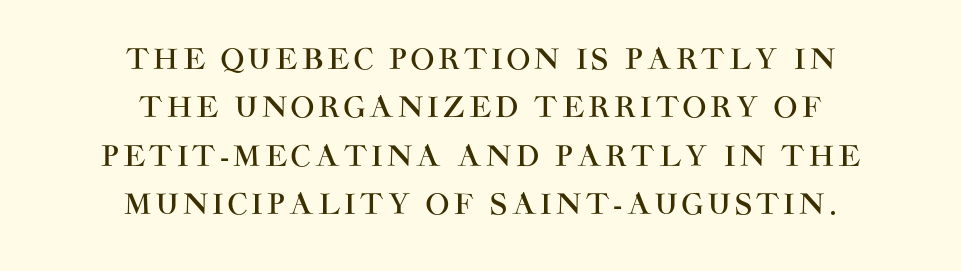
{"serif": "no", "italic": "no", "width": "normal", "stroke_contrast": "high", "x_height": "large", "monospaced": "no", "underline": "no", "align": "center", "line_spacing_ratio": 1.73, "glyph_px": 28}
